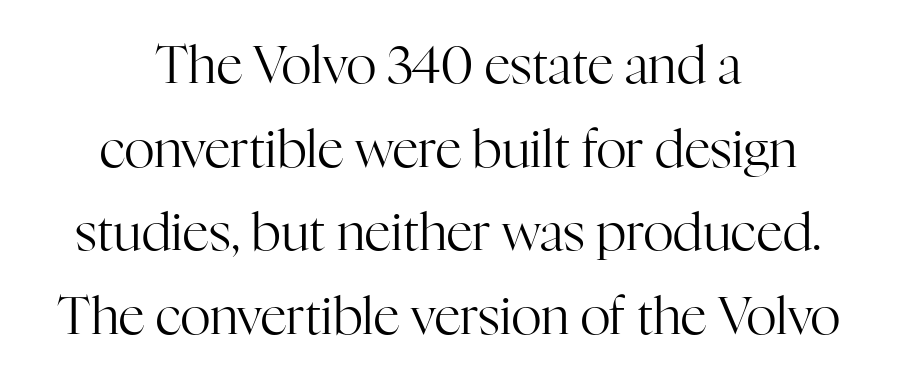
{"serif": "yes", "italic": "no", "bold": "no", "weight": "regular", "width": "normal", "stroke_contrast": "high", "x_height": "medium", "monospaced": "no", "underline": "no", "align": "center", "line_spacing": "normal", "line_spacing_ratio": 1.61, "letter_spacing": "normal", "letter_spacing_em": 0.0, "glyph_px": 52}
